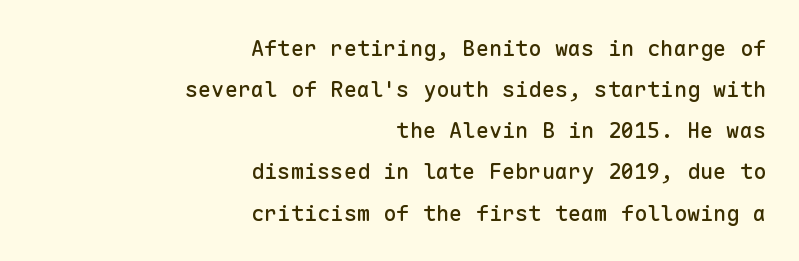
The text block is weighted toward the right margin, trailing off unevenly leftward. The zone under the glyphs is completely vacant. This sample uses plain, unmodified letter spacing. Style check: upright.
